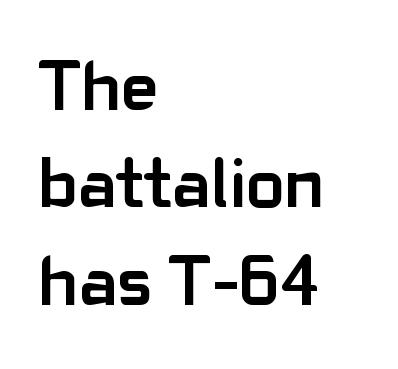
{"serif": "no", "italic": "no", "bold": "yes", "weight": "semibold", "width": "normal", "stroke_contrast": "low", "x_height": "medium", "monospaced": "no", "underline": "no", "align": "left", "line_spacing": "normal", "line_spacing_ratio": 1.37, "letter_spacing": "normal", "letter_spacing_em": 0.0, "glyph_px": 71}
